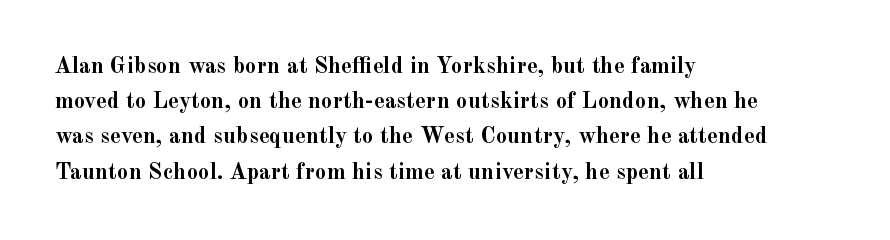
Each new line begins a customary step beneath the previous one. This rendering leaves character spacing at its baseline value. The lettering stays uniformly vertical, giving the passage a roman look. This rendering features lettering with no underline. A student would call this left alignment; a typographer would say flush left, rag right. Is the type bold? Yes — the strokes are clearly thick and heavy.
